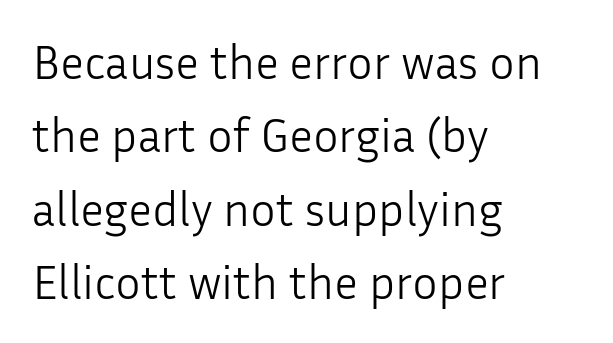
The image shows 48 px light sans-serif type, upright; set left-aligned, normal line spacing (1.53x), normal letter spacing, not underlined; low stroke contrast and a medium x-height.
